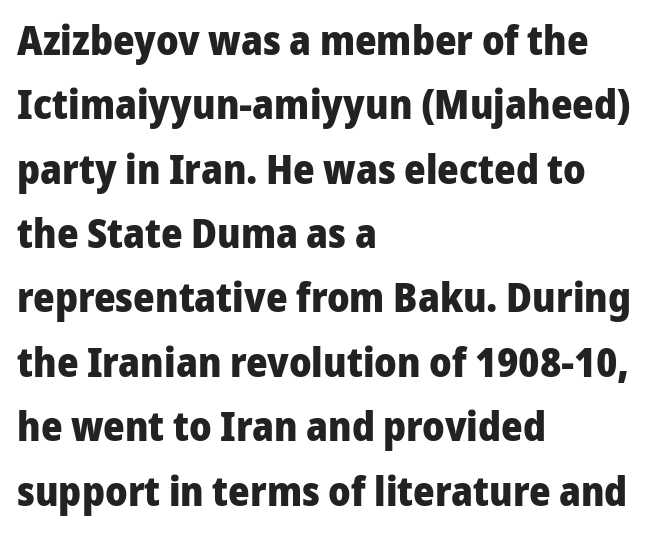
The image shows 41 px heavy sans-serif type, upright; set left-aligned, normal line spacing (1.57x), normal letter spacing, not underlined; low stroke contrast and a medium x-height.
